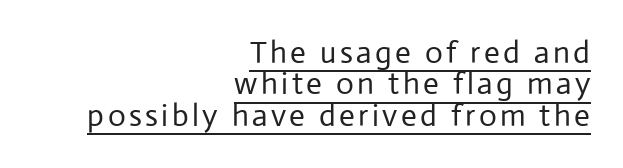
{"serif": "no", "italic": "no", "bold": "no", "weight": "regular", "width": "normal", "stroke_contrast": "low", "x_height": "medium", "monospaced": "no", "underline": "yes", "align": "right", "line_spacing": "tight", "line_spacing_ratio": 1.01, "glyph_px": 31}
